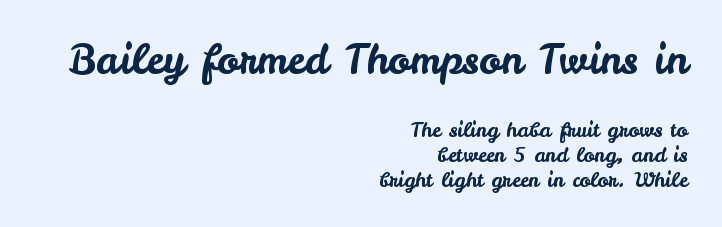
{"serif": "no", "width": "normal", "stroke_contrast": "low", "x_height": "small", "monospaced": "no", "underline": "no", "align": "right", "line_spacing": "normal", "line_spacing_ratio": 1.25, "letter_spacing": "normal", "letter_spacing_em": 0.0, "larger_block": "first", "size_ratio": 2.0, "glyph_px": 40}
